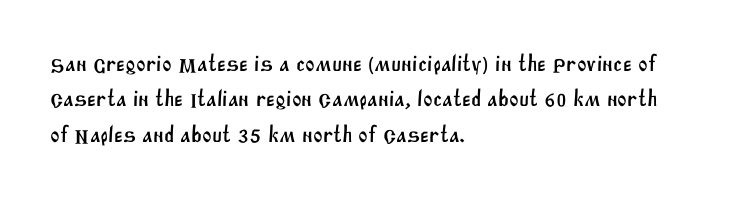
{"underline": "no", "align": "left", "line_spacing": "normal", "line_spacing_ratio": 1.54, "letter_spacing": "normal", "letter_spacing_em": 0.0, "glyph_px": 23}
